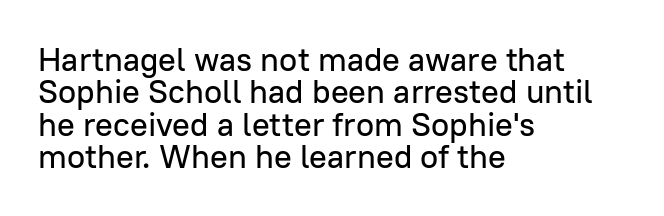
Q: Is the text italic (slanted)? A: No, it is upright.
Q: Is the typeface a serif or a sans-serif typeface? A: Sans-serif.
Q: Is the text underlined? A: No.
Q: How is the paragraph aligned? A: Left-aligned.
Q: Is the spacing between letters normal or unusually wide? A: Normal.
Q: Is the spacing between lines tight, normal or loose? A: Tight.
Q: Width (condensed, normal, or wide)? A: Normal.
Q: Stroke contrast? A: Low.
Q: x-height? A: Medium.
Q: Monospaced? A: No.
